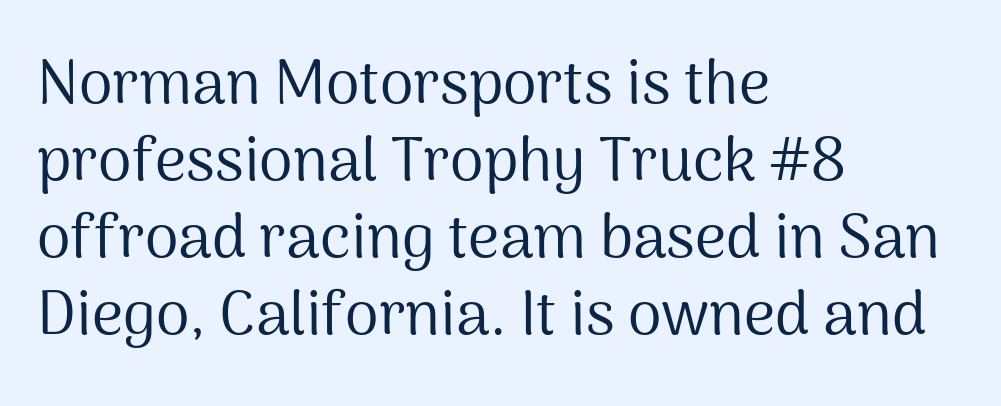
{"serif": "no", "italic": "no", "bold": "no", "weight": "regular", "width": "normal", "stroke_contrast": "medium", "x_height": "medium", "monospaced": "no", "underline": "no", "align": "left", "line_spacing": "normal", "line_spacing_ratio": 1.26, "letter_spacing": "normal", "letter_spacing_em": 0.0, "glyph_px": 61}
